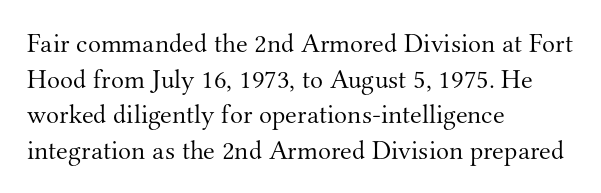
Notice how descenders clear the ascenders below comfortably — that's standard leading. Rule under the text: the space is simply empty. This rendering uses left alignment, leaving the right contour irregular. The type sits square on the baseline with zero lean. The font sits on the lighter half of the weight spectrum, regular included. The gaps between neighbouring characters are ordinary and unremarkable.
